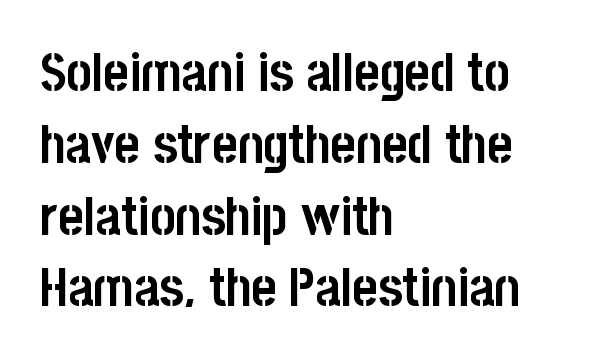
{"serif": "no", "italic": "no", "bold": "yes", "weight": "semibold", "width": "condensed", "stroke_contrast": "low", "x_height": "large", "monospaced": "no", "underline": "no", "align": "left", "line_spacing": "normal", "line_spacing_ratio": 1.33, "letter_spacing": "normal", "letter_spacing_em": 0.0, "glyph_px": 54}
